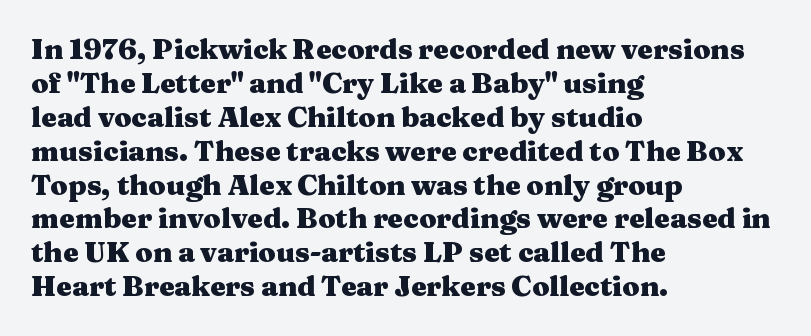
{"serif": "yes", "italic": "no", "bold": "yes", "weight": "heavy", "width": "wide", "stroke_contrast": "medium", "x_height": "medium", "monospaced": "no", "underline": "no", "align": "left", "line_spacing_ratio": 1.21, "letter_spacing": "normal", "letter_spacing_em": 0.0, "glyph_px": 28}
